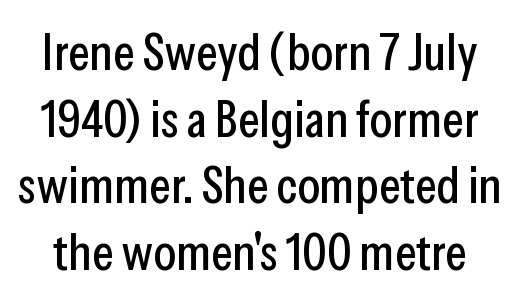
Q: Is the text italic (slanted)? A: No, it is upright.
Q: Is the typeface a serif or a sans-serif typeface? A: Sans-serif.
Q: Is the text underlined? A: No.
Q: Is the spacing between letters normal or unusually wide? A: Normal.
Q: Is the spacing between lines tight, normal or loose? A: Normal.
Q: Width (condensed, normal, or wide)? A: Condensed.
Q: Stroke contrast? A: Low.
Q: x-height? A: Medium.
Q: Monospaced? A: No.
